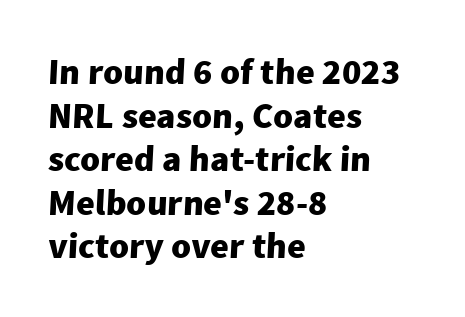
The passage shown is emphatically bold. Horizontal alignment here is leftward, the default for most running prose. Characters follow at the spacing the type designer built in. Plain, unruled lines of type. Check where the strokes stop: nothing finishes them off — pure sans.
